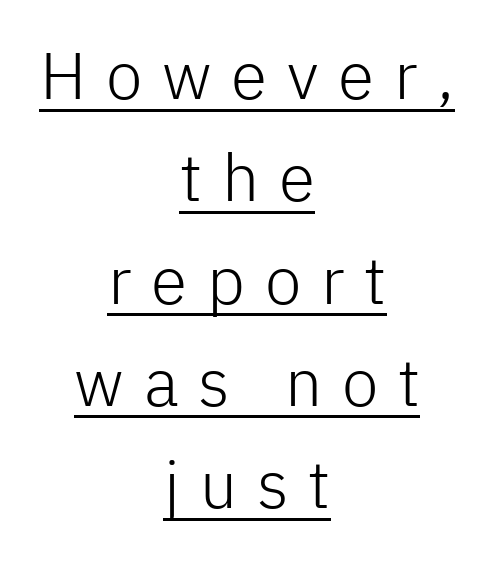
The image shows 66 px light sans-serif type, upright; set centered, normal line spacing (1.55x), unusually wide letter spacing (+0.3 em), underlined; low stroke contrast and a medium x-height.
